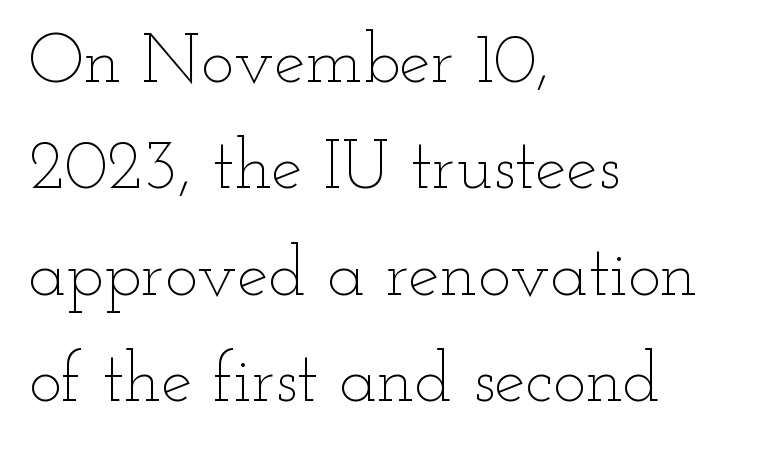
The image shows 70 px thin, wide type, upright; set left-aligned, normal line spacing (1.52x), normal letter spacing, not underlined; low stroke contrast and a small x-height.
